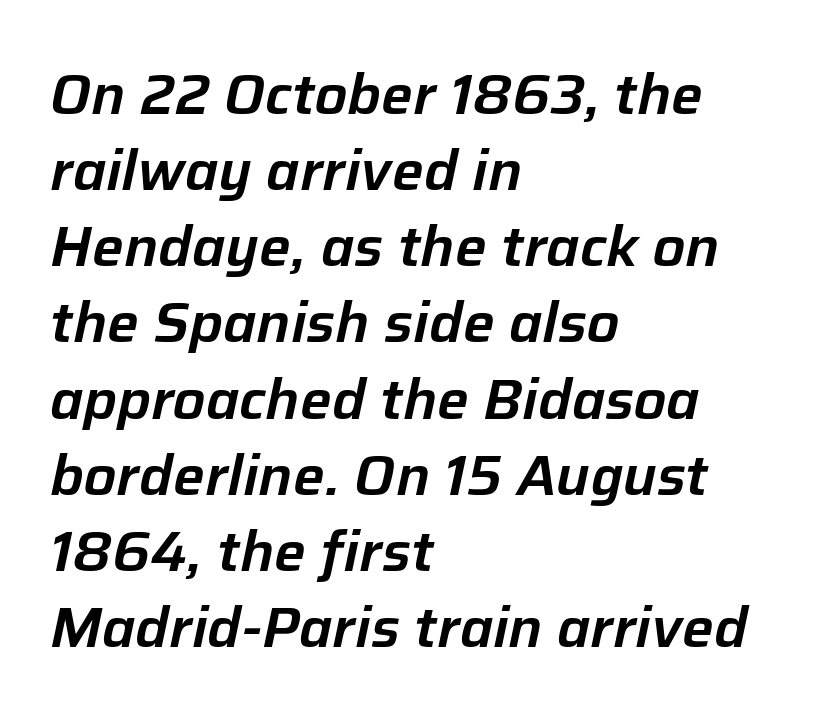
The image shows 56 px text type, italic (leaning right); set left-aligned, normal line spacing (1.36x), normal letter spacing, not underlined; low stroke contrast and a medium x-height.
